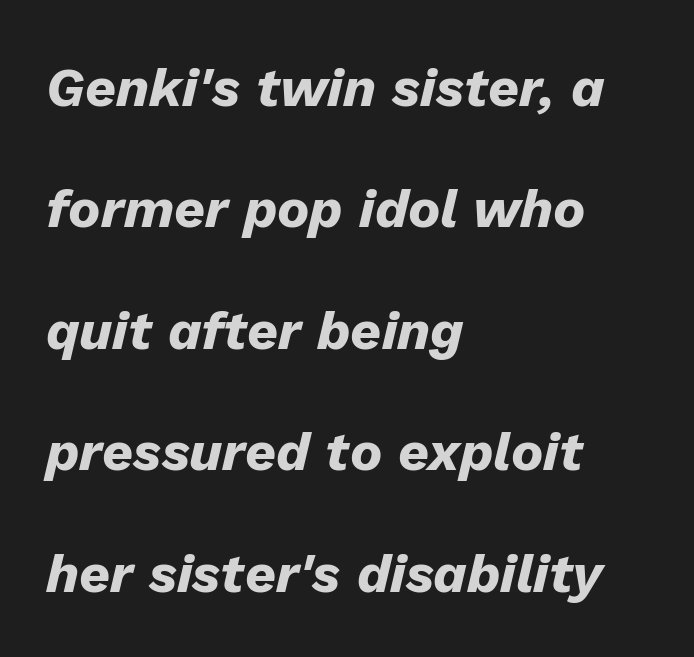
{"italic": "yes", "lean": "right", "slant_degrees": 13, "bold": "yes", "weight": "heavy", "width": "normal", "stroke_contrast": "low", "x_height": "medium", "monospaced": "no", "underline": "no", "align": "left", "line_spacing": "loose", "line_spacing_ratio": 2.25, "letter_spacing": "normal", "letter_spacing_em": 0.0, "glyph_px": 54}
